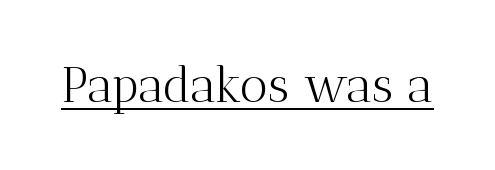
The string is rendered with underlining switched on. On a weight scale, this lands at 450 or below. Posture: vertical. A typesetter would call this zero additional tracking. What kind of face is this? One with serifs.
